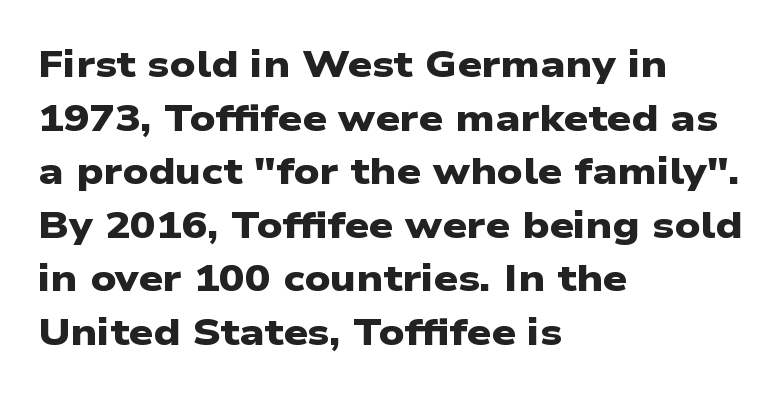
{"serif": "no", "bold": "yes", "weight": "heavy", "width": "wide", "stroke_contrast": "low", "x_height": "medium", "monospaced": "no", "underline": "no", "align": "left", "line_spacing": "normal", "line_spacing_ratio": 1.41, "letter_spacing": "normal", "letter_spacing_em": 0.0, "glyph_px": 38}
